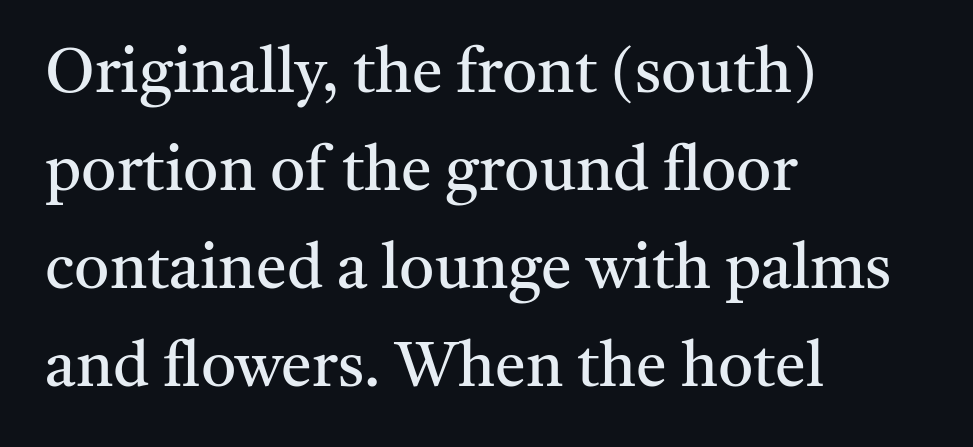
Q: Is the text bold? A: No.
Q: Is the text italic (slanted)? A: No, it is upright.
Q: Is the typeface a serif or a sans-serif typeface? A: Serif.
Q: Is the text underlined? A: No.
Q: How is the paragraph aligned? A: Left-aligned.
Q: Is the spacing between letters normal or unusually wide? A: Normal.
Q: Is the spacing between lines tight, normal or loose? A: Normal.
Q: Width (condensed, normal, or wide)? A: Normal.
Q: Stroke contrast? A: Medium.
Q: x-height? A: Medium.
Q: Monospaced? A: No.
